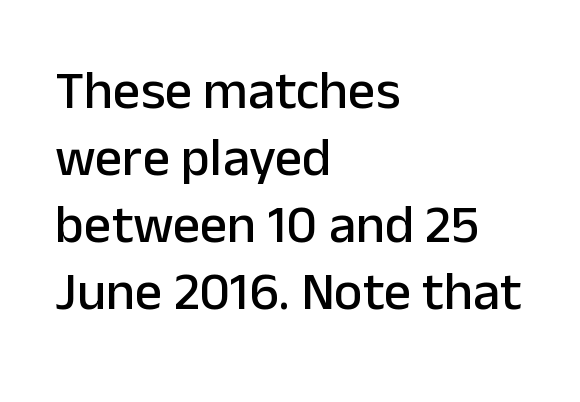
Italic? Not at all — the glyphs are vertical. Plain, unruled lines of type. Alignment: flush left. These lines are rendered in a variable-pitch font. In terms of letterform style, serifs are entirely absent. The gaps between neighbouring characters are ordinary and unremarkable.
